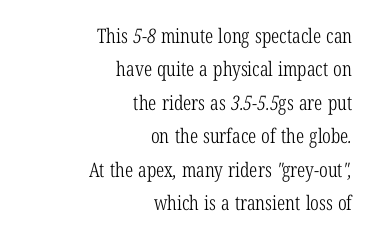
{"bold": "no", "underline": "no", "align": "right", "line_spacing": "normal", "line_spacing_ratio": 1.67, "letter_spacing": "normal", "letter_spacing_em": 0.0, "glyph_px": 20}
